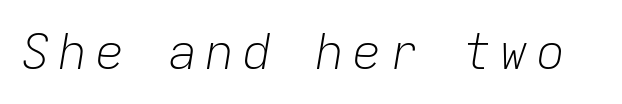
Q: Is the text bold? A: No.
Q: Is the text italic (slanted)? A: Yes, it leans right by about 9 degrees.
Q: Is the text underlined? A: No.
Q: Width (condensed, normal, or wide)? A: Normal.
Q: Stroke contrast? A: Low.
Q: x-height? A: Medium.
Q: Monospaced? A: Yes.
